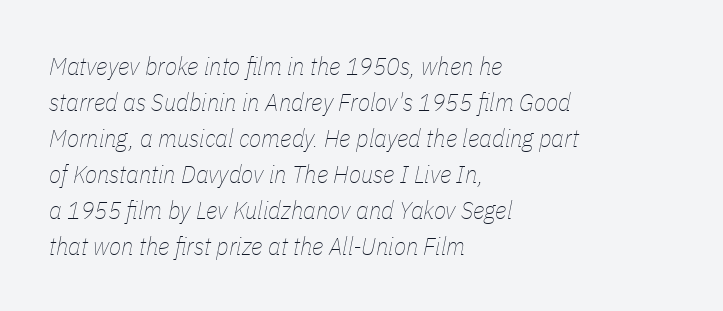
{"italic": "yes", "lean": "right", "slant_degrees": 11, "bold": "no", "underline": "no", "align": "left", "line_spacing": "normal", "line_spacing_ratio": 1.44, "letter_spacing": "normal", "letter_spacing_em": 0.0, "glyph_px": 25}
